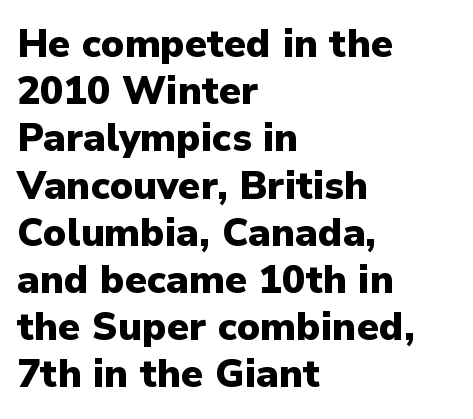
Q: Is the text bold? A: Yes.
Q: Is the text italic (slanted)? A: No, it is upright.
Q: Is the typeface a serif or a sans-serif typeface? A: Sans-serif.
Q: Is the text underlined? A: No.
Q: How is the paragraph aligned? A: Left-aligned.
Q: Is the spacing between letters normal or unusually wide? A: Normal.
Q: Width (condensed, normal, or wide)? A: Normal.
Q: Stroke contrast? A: Low.
Q: x-height? A: Medium.
Q: Monospaced? A: No.
